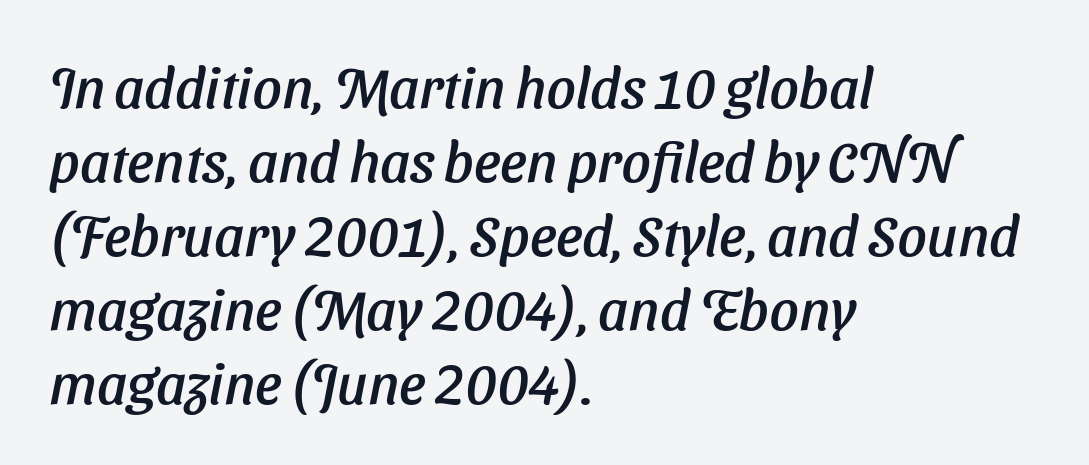
Q: Is the typeface a serif or a sans-serif typeface? A: Serif.
Q: Is the text underlined? A: No.
Q: How is the paragraph aligned? A: Left-aligned.
Q: Is the spacing between letters normal or unusually wide? A: Normal.
Q: Is the spacing between lines tight, normal or loose? A: Normal.
Q: Width (condensed, normal, or wide)? A: Normal.
Q: Stroke contrast? A: Low.
Q: x-height? A: Medium.
Q: Monospaced? A: No.
